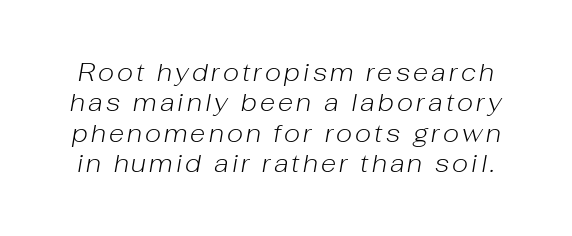
Anything drawn beneath the words? Only blank space. No heavy texture on the line: the type isn't bold. Would a proofreader flag this as italicized? Yes.
